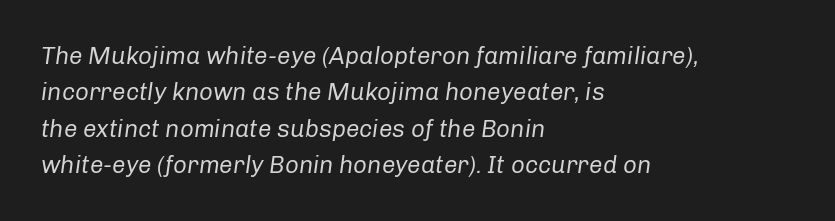
Q: Is the text bold? A: No.
Q: Is the text italic (slanted)? A: Yes, it leans right by about 8 degrees.
Q: Is the text underlined? A: No.
Q: How is the paragraph aligned? A: Left-aligned.
Q: Is the spacing between letters normal or unusually wide? A: Normal.
Q: Is the spacing between lines tight, normal or loose? A: Normal.
